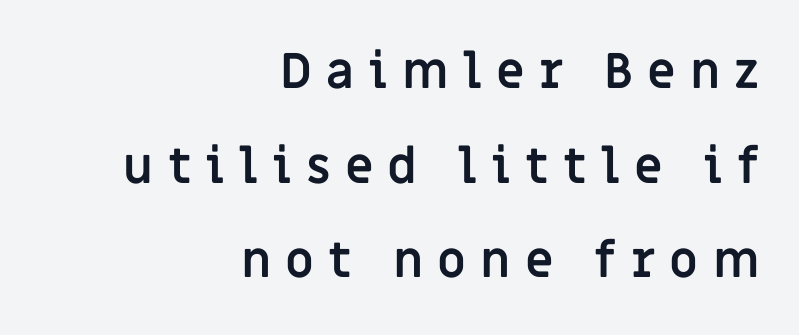
{"serif": "no", "italic": "no", "bold": "yes", "weight": "semibold", "width": "normal", "stroke_contrast": "low", "x_height": "large", "monospaced": "no", "underline": "no", "align": "right", "line_spacing": "loose", "line_spacing_ratio": 1.93, "letter_spacing": "wide", "letter_spacing_em": 0.29, "glyph_px": 49}
